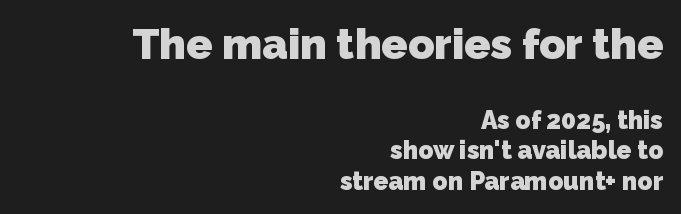
Q: Is the text bold? A: Yes.
Q: Is the typeface a serif or a sans-serif typeface? A: Sans-serif.
Q: Is the text underlined? A: No.
Q: How is the paragraph aligned? A: Right-aligned.
Q: Is the spacing between letters normal or unusually wide? A: Normal.
Q: Which block of text is set in a larger size, the first (top) or the second (bottom)? A: The first (top) one.
Q: Width (condensed, normal, or wide)? A: Normal.
Q: Stroke contrast? A: Low.
Q: x-height? A: Medium.
Q: Monospaced? A: No.
